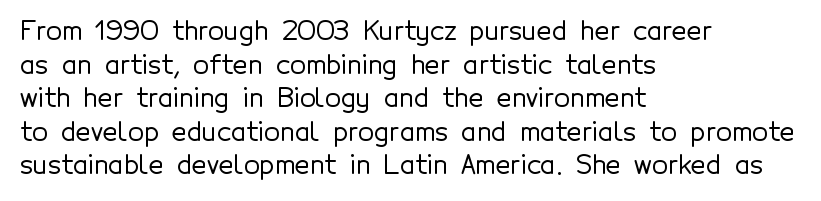
{"italic": "no", "underline": "no", "align": "left", "line_spacing": "normal", "line_spacing_ratio": 1.29, "letter_spacing": "normal", "letter_spacing_em": 0.0, "glyph_px": 26}
